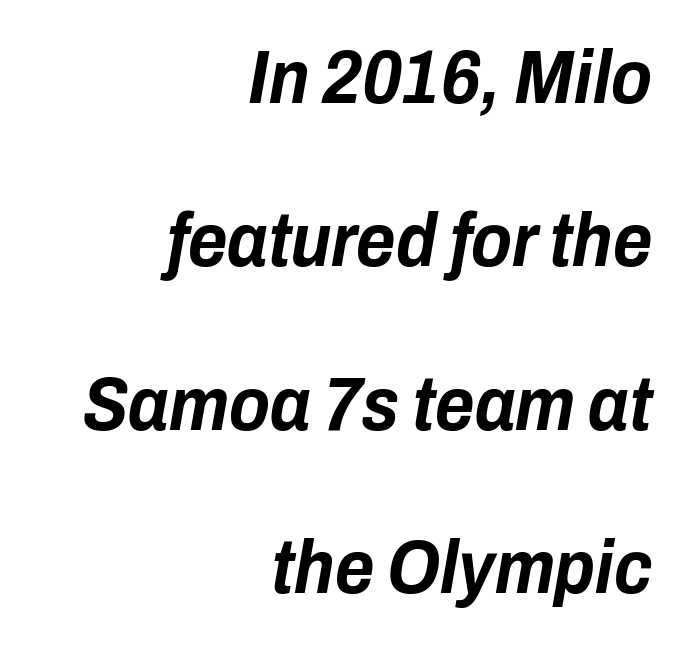
The image shows 75 px bold, condensed type, italic (leaning right); set right-aligned, loose line spacing (2.18x), normal letter spacing, not underlined; low stroke contrast and a medium x-height.
